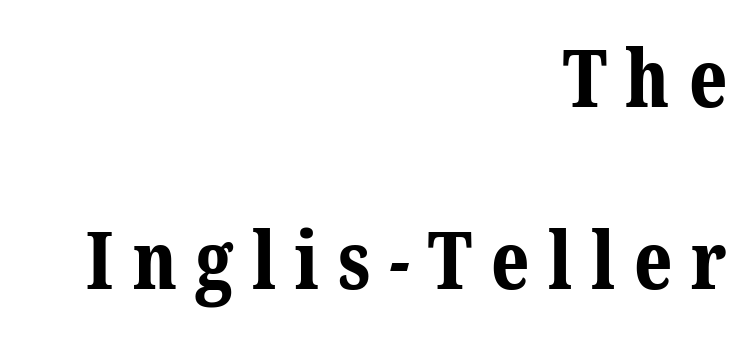
The typesetter chose a ragged-left arrangement here. The rendering uses a large line-height, opening up the rows. Here the glyphs are tracked loosely, breaking word shapes into spaced letters. The words here are not underlined.
